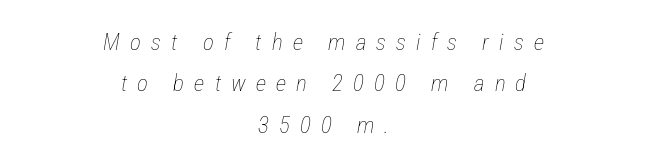
Q: Is the text bold? A: No.
Q: Is the text italic (slanted)? A: Yes, it leans right by about 12 degrees.
Q: Is the text underlined? A: No.
Q: How is the paragraph aligned? A: Centered.
Q: Is the spacing between letters normal or unusually wide? A: Unusually wide.
